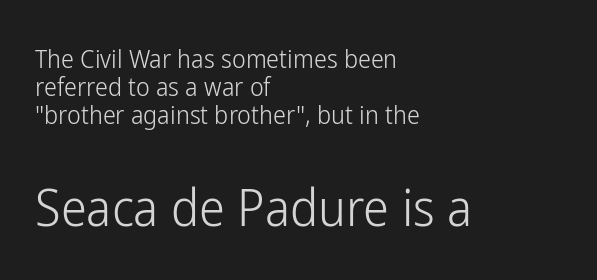
{"serif": "no", "italic": "no", "bold": "no", "weight": "light", "width": "condensed", "stroke_contrast": "low", "x_height": "medium", "monospaced": "no", "underline": "no", "align": "left", "line_spacing": "tight", "line_spacing_ratio": 1.08, "letter_spacing": "normal", "letter_spacing_em": 0.0, "larger_block": "second", "size_ratio": 2.0, "glyph_px": 52}
